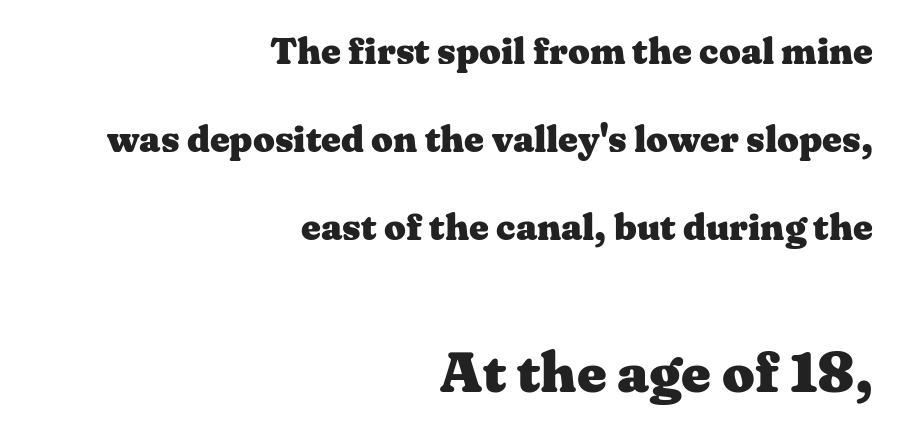
The image shows 57 px heavy, wide serif type, upright; set right-aligned, loose line spacing (2.32x), normal letter spacing, not underlined; the second (bottom) block is 1.5x larger; medium stroke contrast and a medium x-height.
